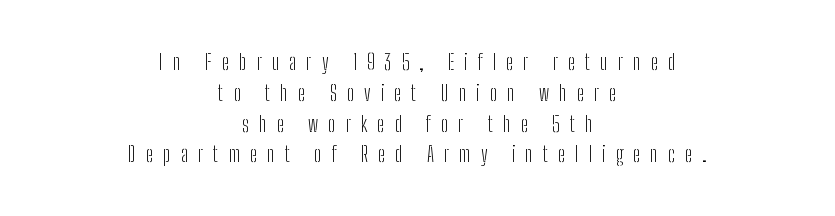
Q: Is the text bold? A: No.
Q: Is the text italic (slanted)? A: No, it is upright.
Q: Is the text underlined? A: No.
Q: How is the paragraph aligned? A: Centered.
Q: Is the spacing between letters normal or unusually wide? A: Unusually wide.
Q: Is the spacing between lines tight, normal or loose? A: Normal.
